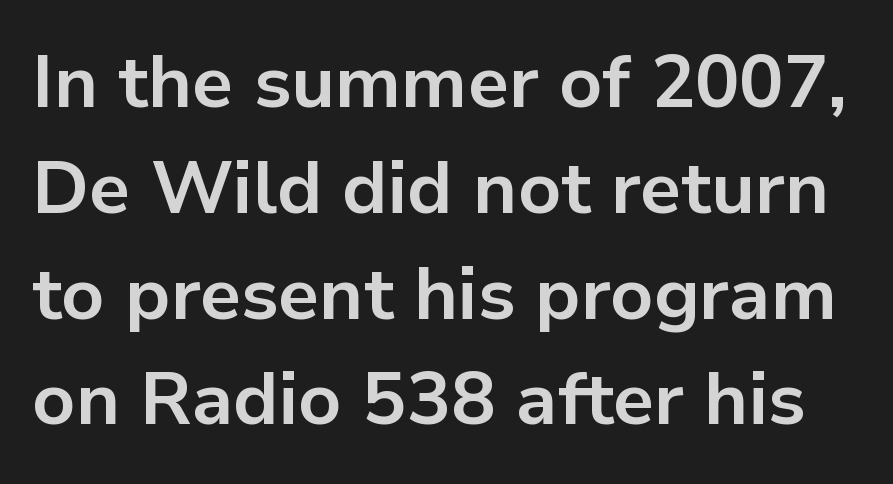
{"serif": "no", "italic": "no", "bold": "yes", "weight": "bold", "width": "normal", "stroke_contrast": "low", "x_height": "medium", "monospaced": "no", "underline": "no", "line_spacing": "normal", "line_spacing_ratio": 1.43, "letter_spacing": "normal", "letter_spacing_em": 0.0, "glyph_px": 74}
